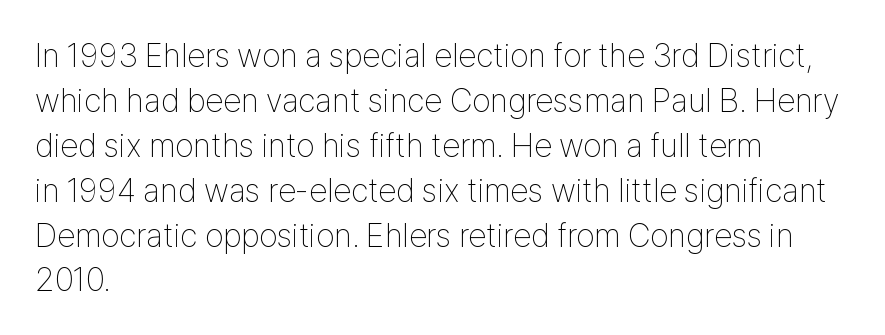
The image shows 33 px thin, condensed sans-serif type, upright; set left-aligned, normal line spacing (1.36x), normal letter spacing, not underlined; low stroke contrast and a medium x-height.
